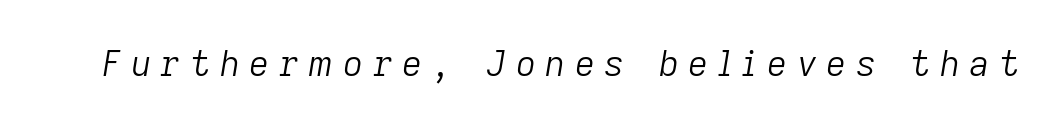
A typesetter would call this proportional, since set widths differ per character. Compared with a typical body face, this is equally light or lighter still. Has an underline been added? It has not. Slant detected: the letters are inclined. In terms of letterspacing, this is a distinctly airy, spread setting.
